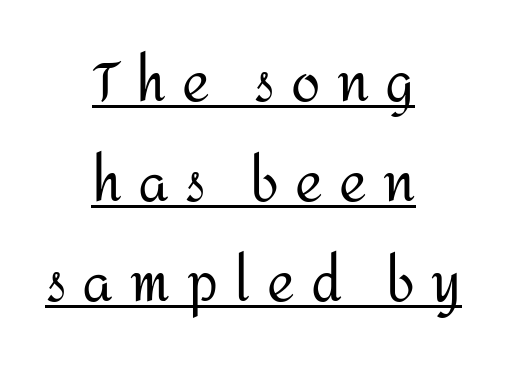
The image shows 53 px regular-weight sans-serif type, upright; set centered, line spacing 1.89x, unusually wide letter spacing (+0.31 em), underlined; medium stroke contrast and a medium x-height.
